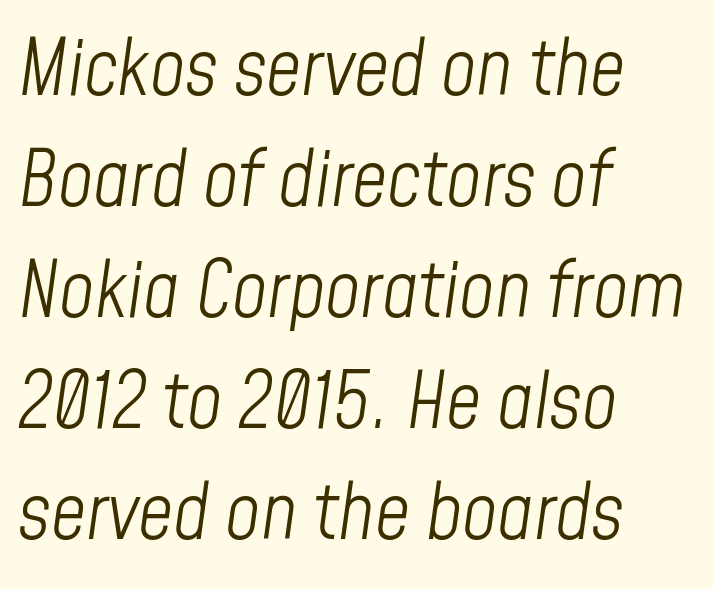
{"italic": "yes", "lean": "right", "slant_degrees": 8, "bold": "no", "weight": "light", "width": "condensed", "stroke_contrast": "low", "x_height": "medium", "monospaced": "no", "underline": "no", "align": "left", "line_spacing": "normal", "line_spacing_ratio": 1.44, "letter_spacing": "normal", "letter_spacing_em": 0.0, "glyph_px": 77}
